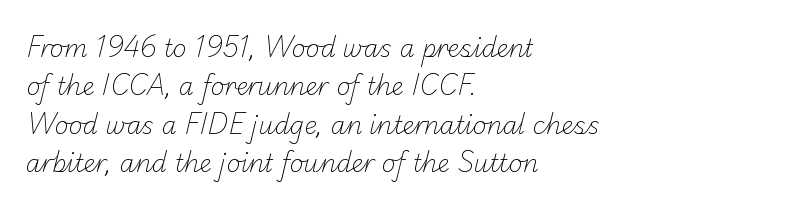
Q: Is the text bold? A: No.
Q: Is the text underlined? A: No.
Q: How is the paragraph aligned? A: Left-aligned.
Q: Is the spacing between letters normal or unusually wide? A: Normal.
Q: Is the spacing between lines tight, normal or loose? A: Normal.
